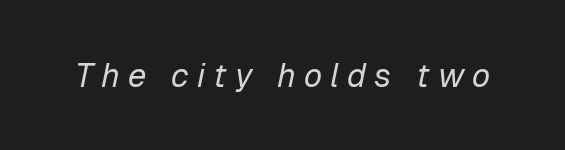
These lines are rendered in a variable-pitch font. Short note: letters widely spaced. Honestly, there is no underline to notice here at all. The glyphs look as if they've been sheared to an angle. Heft: none added — not bold.
